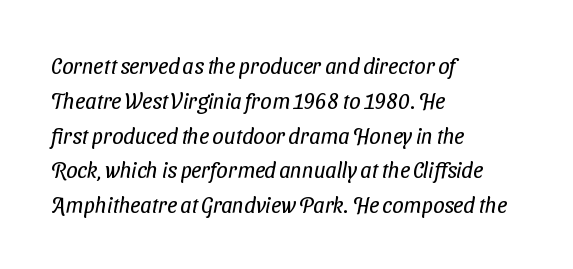
The strokes carry an ordinary text weight at most. Between one letter and the next there's only the usual sliver of space. Bare-footed words on every line. Every row of glyphs begins at an identical x-position on the left. Notice how descenders clear the ascenders below comfortably — that's standard leading.
